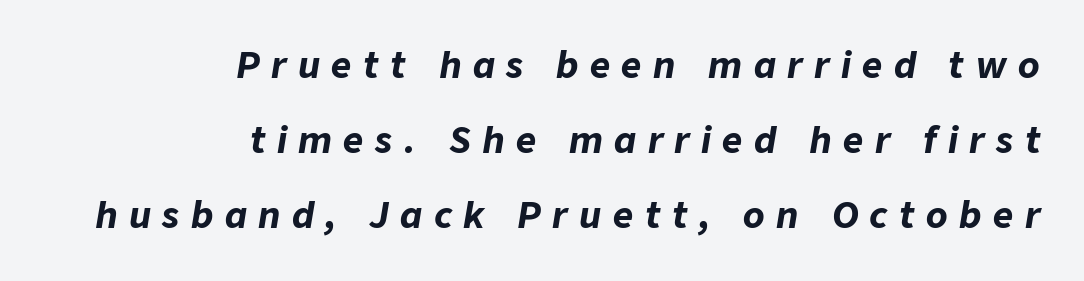
Q: Is the text bold? A: Yes.
Q: Is the text italic (slanted)? A: Yes, it leans right by about 9 degrees.
Q: Is the text underlined? A: No.
Q: How is the paragraph aligned? A: Right-aligned.
Q: Is the spacing between letters normal or unusually wide? A: Unusually wide.
Q: Is the spacing between lines tight, normal or loose? A: Loose.
Q: Width (condensed, normal, or wide)? A: Normal.
Q: Stroke contrast? A: Low.
Q: x-height? A: Medium.
Q: Monospaced? A: No.
